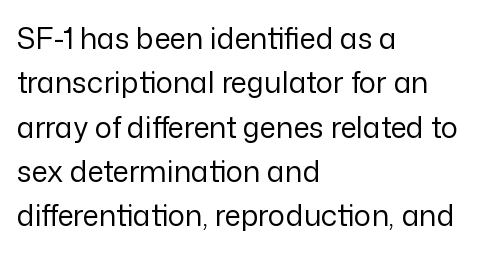
{"serif": "no", "italic": "no", "bold": "no", "weight": "regular", "width": "normal", "stroke_contrast": "low", "x_height": "medium", "monospaced": "no", "underline": "no", "align": "left", "line_spacing": "normal", "line_spacing_ratio": 1.53, "letter_spacing": "normal", "letter_spacing_em": 0.0, "glyph_px": 29}
